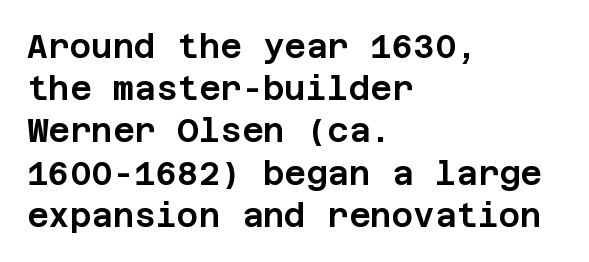
Q: Is the text italic (slanted)? A: No, it is upright.
Q: Is the typeface a serif or a sans-serif typeface? A: Sans-serif.
Q: Is the text underlined? A: No.
Q: How is the paragraph aligned? A: Left-aligned.
Q: Is the spacing between letters normal or unusually wide? A: Normal.
Q: Is the spacing between lines tight, normal or loose? A: Normal.
Q: Width (condensed, normal, or wide)? A: Normal.
Q: Stroke contrast? A: Low.
Q: x-height? A: Large.
